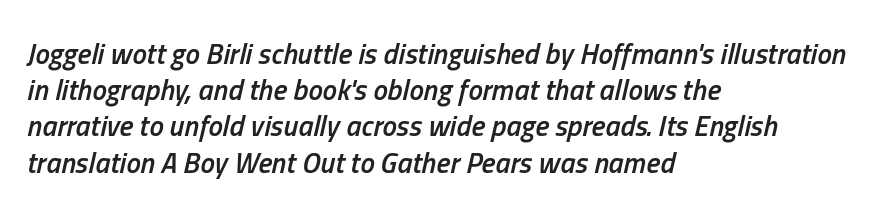
The image shows 29 px semibold, condensed type, italic (leaning right); set left-aligned, normal line spacing (1.25x), normal letter spacing, not underlined; low stroke contrast and a medium x-height.
